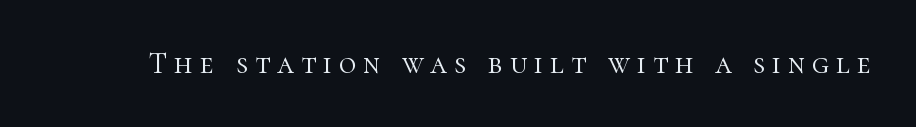
Quick note: underline off. The face used here is seriffed, in the tradition of book romans. The letterforms sit at book weight or below. You could not count columns in this text — the font is proportionally spaced. Every character sits straight up, as roman type does. The letterforms stand isolated, each surrounded by extra space.
